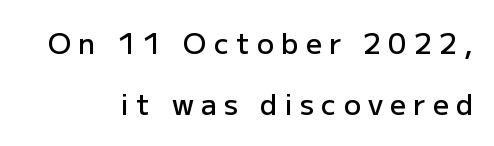
Caption: multi-line text, flush right, ragged left. No feet cap the strokes, marking this as sans-serif type. A typesetter would call this proportional, since set widths differ per character. Typesetter's note: demi weight, one step under bold. Words appear elongated and porous because spacing is wide.
